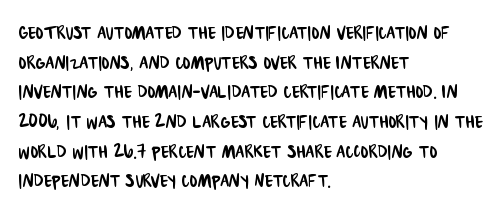
Leading matches the norm, producing a regular column. The passage is arranged the way most books set body copy — flush left. These lines keep a tight, regular rhythm from letter to letter. Underlining? Definitely not there.
